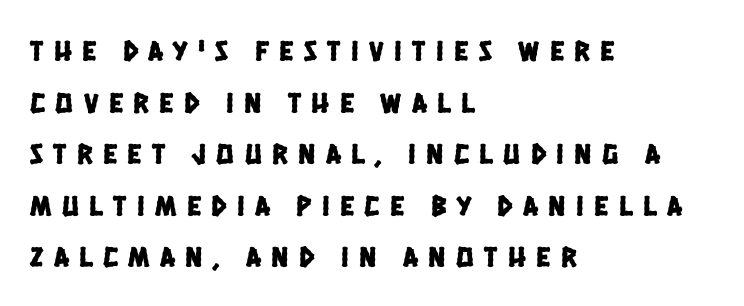
Q: Is the typeface a serif or a sans-serif typeface? A: Sans-serif.
Q: Is the text underlined? A: No.
Q: How is the paragraph aligned? A: Left-aligned.
Q: Is the spacing between letters normal or unusually wide? A: Unusually wide.
Q: Width (condensed, normal, or wide)? A: Condensed.
Q: Stroke contrast? A: Low.
Q: x-height? A: Large.
Q: Monospaced? A: No.
